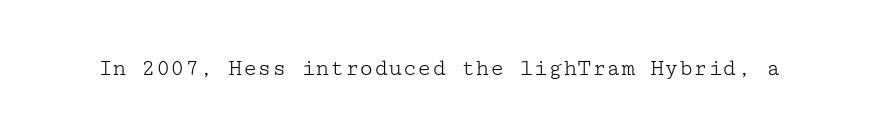
{"italic": "no", "bold": "no", "underline": "no", "letter_spacing": "normal", "letter_spacing_em": 0.0, "glyph_px": 24}
